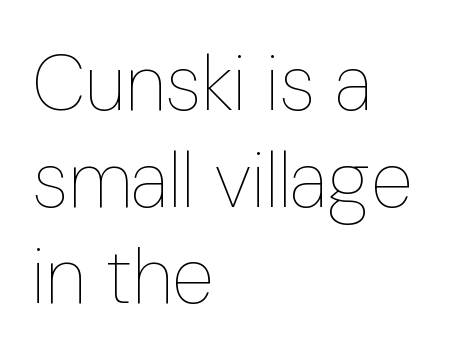
{"italic": "no", "bold": "no", "weight": "thin", "width": "condensed", "stroke_contrast": "low", "x_height": "medium", "monospaced": "no", "underline": "no", "align": "left", "line_spacing_ratio": 1.24, "letter_spacing": "normal", "letter_spacing_em": 0.0, "glyph_px": 78}
